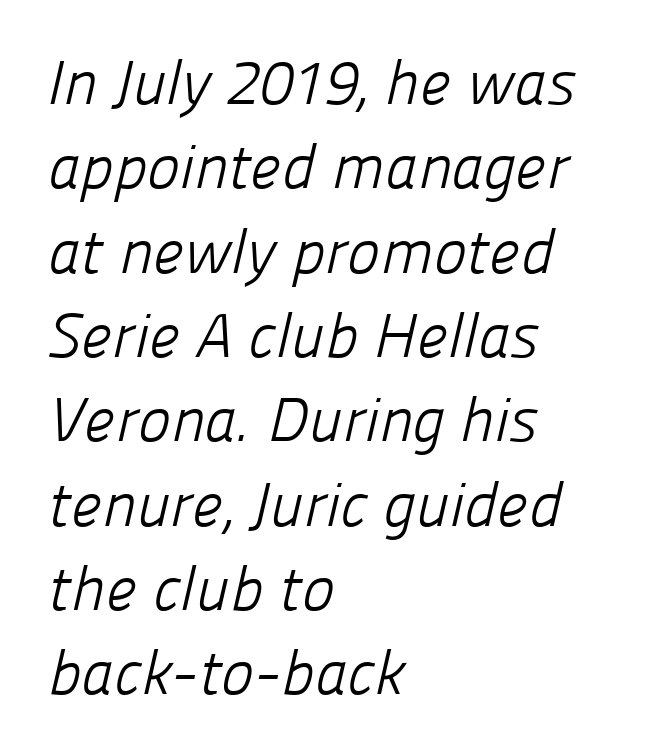
{"serif": "no", "bold": "no", "weight": "light", "width": "normal", "stroke_contrast": "low", "x_height": "medium", "monospaced": "no", "underline": "no", "align": "left", "line_spacing": "normal", "line_spacing_ratio": 1.36, "letter_spacing": "normal", "letter_spacing_em": 0.0, "glyph_px": 62}
